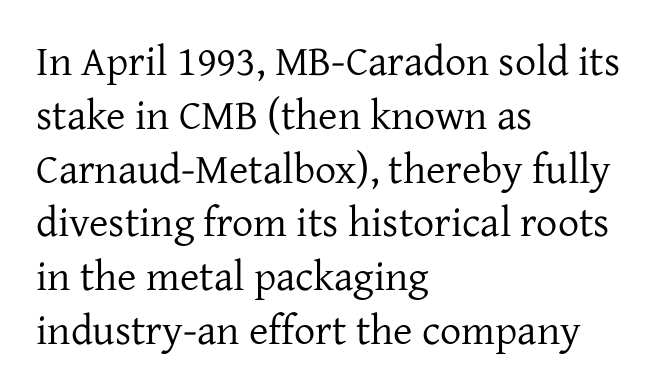
The ragged edge is on the right, which tells us the setting is flush left. Any mark beneath the type? The region is blank. Here the designer chose a conventional face with non-uniform glyph widths. The text was rendered using a seriffed face with decorative stroke endings. How would I describe the line gaps? Plain and ordinary.
